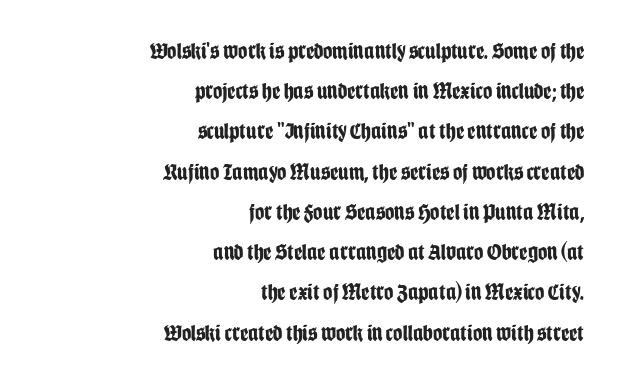
The image shows 23 px bold type, upright; set right-aligned, line spacing 1.75x, normal letter spacing, not underlined.
